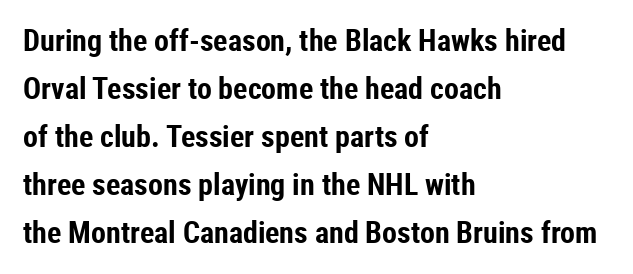
Q: Is the text bold? A: Yes.
Q: Is the text italic (slanted)? A: No, it is upright.
Q: Is the typeface a serif or a sans-serif typeface? A: Sans-serif.
Q: Is the text underlined? A: No.
Q: How is the paragraph aligned? A: Left-aligned.
Q: Is the spacing between letters normal or unusually wide? A: Normal.
Q: Is the spacing between lines tight, normal or loose? A: Normal.
Q: Width (condensed, normal, or wide)? A: Condensed.
Q: Stroke contrast? A: Low.
Q: x-height? A: Medium.
Q: Monospaced? A: No.
